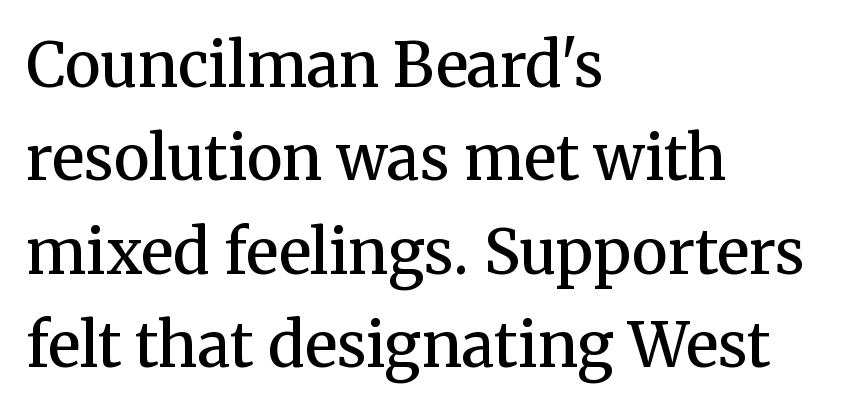
Q: Is the text bold? A: Semi-bold.
Q: Is the text italic (slanted)? A: No, it is upright.
Q: Is the typeface a serif or a sans-serif typeface? A: Serif.
Q: Is the text underlined? A: No.
Q: How is the paragraph aligned? A: Left-aligned.
Q: Is the spacing between letters normal or unusually wide? A: Normal.
Q: Is the spacing between lines tight, normal or loose? A: Normal.
Q: Width (condensed, normal, or wide)? A: Normal.
Q: Stroke contrast? A: Medium.
Q: x-height? A: Medium.
Q: Monospaced? A: No.
